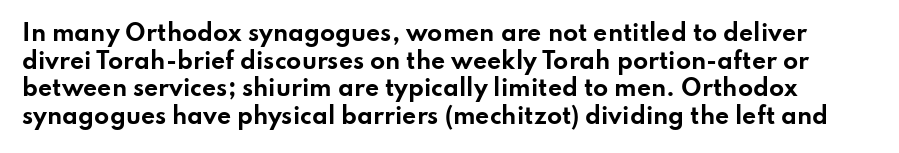
Q: Is the text bold? A: Yes.
Q: Is the text italic (slanted)? A: No, it is upright.
Q: Is the text underlined? A: No.
Q: Is the spacing between letters normal or unusually wide? A: Normal.
Q: Is the spacing between lines tight, normal or loose? A: Normal.
